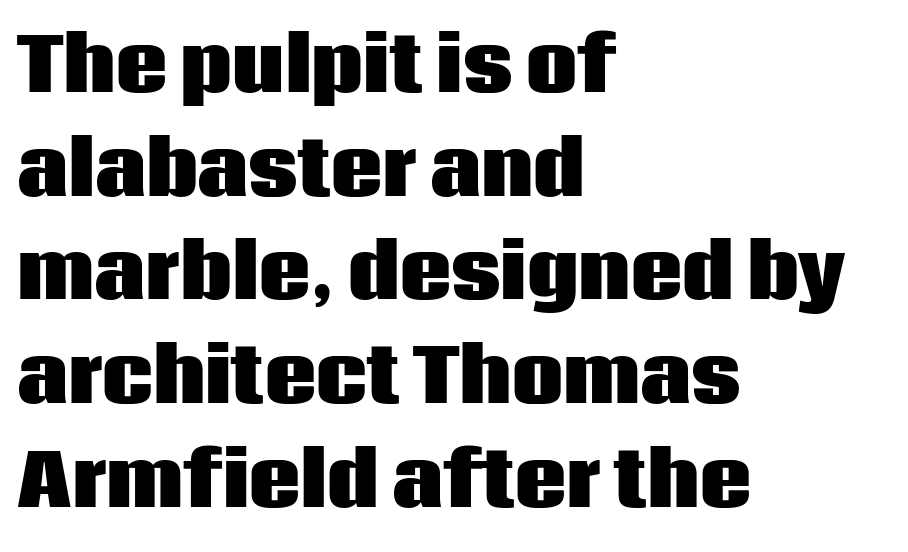
{"serif": "no", "italic": "no", "bold": "yes", "weight": "heavy", "width": "normal", "stroke_contrast": "low", "x_height": "large", "monospaced": "no", "underline": "no", "align": "left", "line_spacing": "normal", "line_spacing_ratio": 1.44, "letter_spacing": "normal", "letter_spacing_em": 0.0, "glyph_px": 72}
